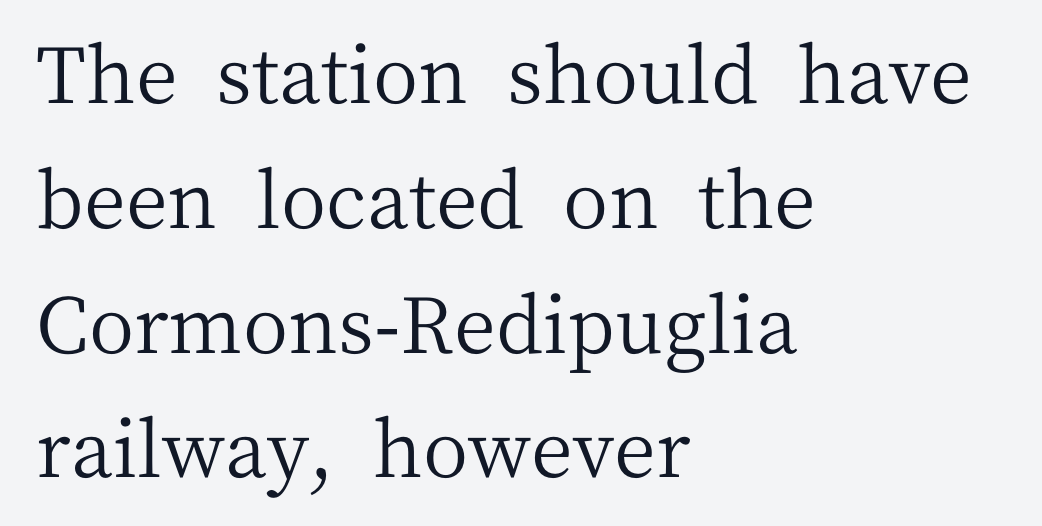
To sum up the face: it has serifs. A typesetter would mark this as roman, not italic. Just letters on the line, the space beneath them empty. These lines keep a tight, regular rhythm from letter to letter. Unbolded letterforms with no extra heft.
